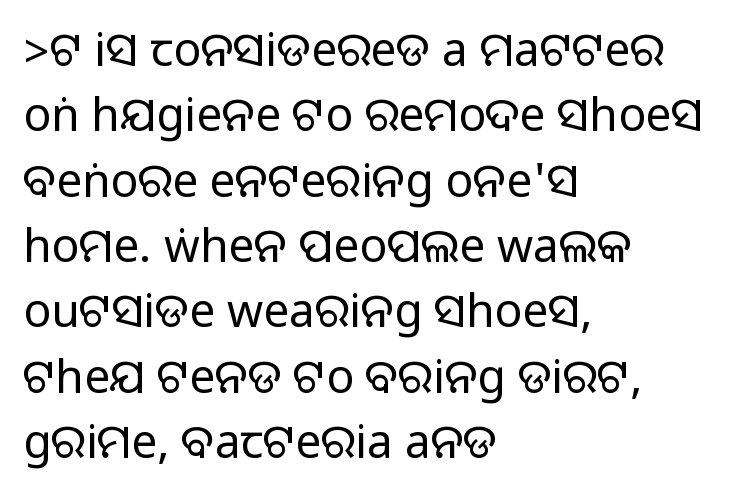
{"serif": "no", "italic": "no", "width": "normal", "stroke_contrast": "medium", "monospaced": "no", "underline": "no", "align": "left", "line_spacing": "normal", "line_spacing_ratio": 1.42, "letter_spacing": "normal", "letter_spacing_em": 0.0, "glyph_px": 46}
